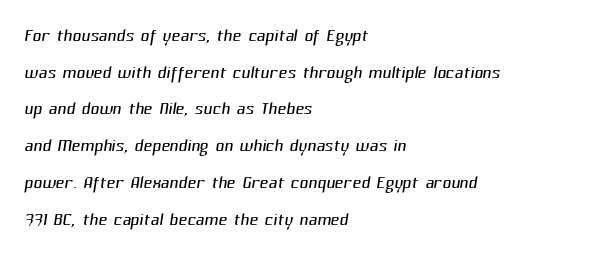
Q: Is the text bold? A: No.
Q: Is the text underlined? A: No.
Q: How is the paragraph aligned? A: Left-aligned.
Q: Is the spacing between letters normal or unusually wide? A: Normal.
Q: Is the spacing between lines tight, normal or loose? A: Normal.
